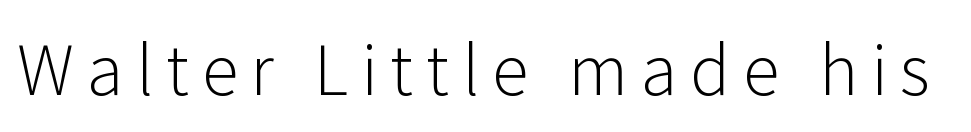
The image shows 67 px light sans-serif type, upright; set not underlined; low stroke contrast and a medium x-height.
